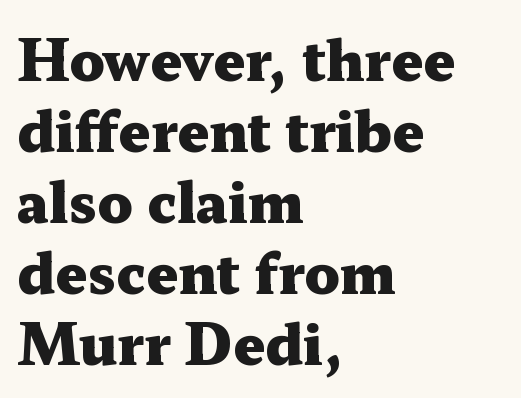
Q: Is the text bold? A: Yes.
Q: Is the text italic (slanted)? A: No, it is upright.
Q: Is the typeface a serif or a sans-serif typeface? A: Serif.
Q: Is the text underlined? A: No.
Q: How is the paragraph aligned? A: Left-aligned.
Q: Is the spacing between letters normal or unusually wide? A: Normal.
Q: Is the spacing between lines tight, normal or loose? A: Normal.
Q: Width (condensed, normal, or wide)? A: Wide.
Q: Stroke contrast? A: Medium.
Q: x-height? A: Medium.
Q: Monospaced? A: No.
